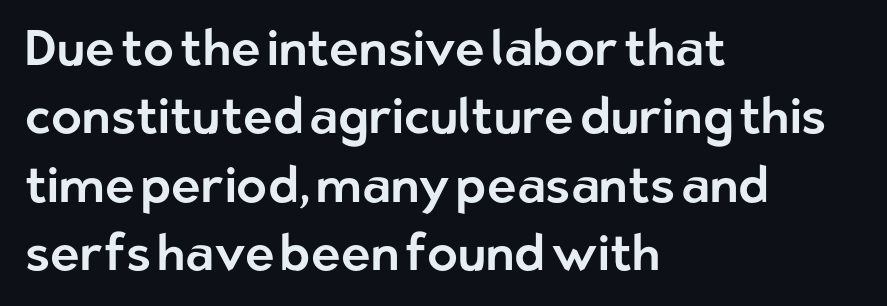
Q: Is the text italic (slanted)? A: No, it is upright.
Q: Is the typeface a serif or a sans-serif typeface? A: Sans-serif.
Q: Is the text underlined? A: No.
Q: How is the paragraph aligned? A: Left-aligned.
Q: Is the spacing between letters normal or unusually wide? A: Normal.
Q: Is the spacing between lines tight, normal or loose? A: Normal.
Q: Width (condensed, normal, or wide)? A: Normal.
Q: Stroke contrast? A: Low.
Q: x-height? A: Medium.
Q: Monospaced? A: No.
